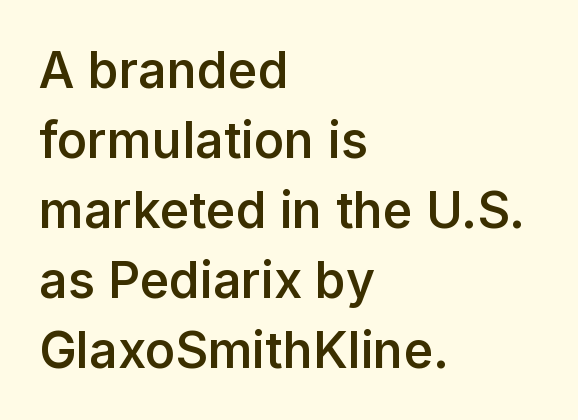
{"serif": "no", "italic": "no", "bold": "semi", "weight": "semibold", "width": "normal", "stroke_contrast": "low", "x_height": "medium", "monospaced": "no", "underline": "no", "align": "left", "line_spacing": "normal", "line_spacing_ratio": 1.4, "letter_spacing": "normal", "letter_spacing_em": 0.0, "glyph_px": 50}
